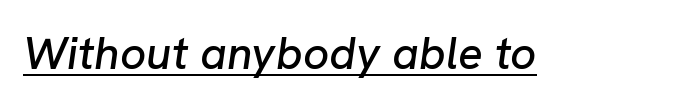
{"italic": "yes", "lean": "right", "slant_degrees": 8, "width": "normal", "stroke_contrast": "low", "x_height": "medium", "monospaced": "no", "underline": "yes", "letter_spacing": "normal", "letter_spacing_em": 0.0, "glyph_px": 46}
